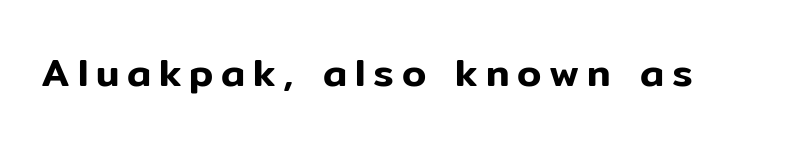
In terms of letterspacing, this is a distinctly airy, spread setting. Proportional: the letters do not fall into vertical columns. The passage shown is typeset with a sans-serif family. Underlining? Definitely not there. Notice how the stems are strictly vertical — no italics here.
